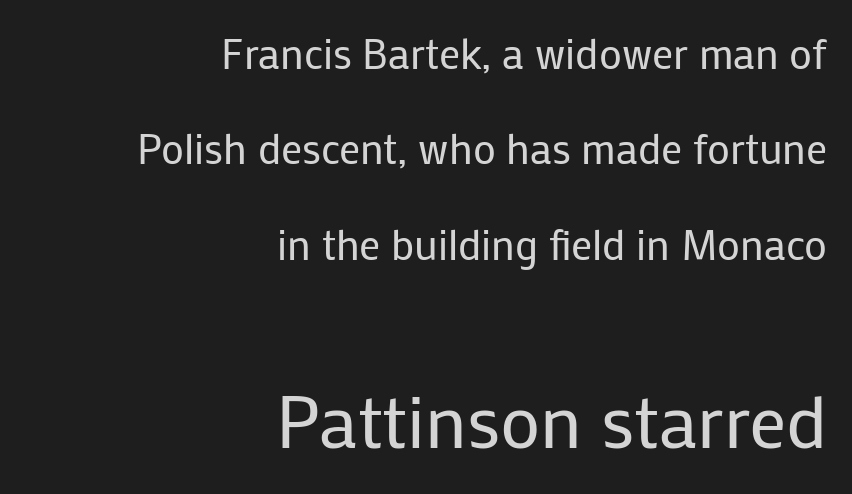
Lines of text with bare space underneath. Airy leading. Reading down the block, your eye finds every line finishing at a fixed right position. Every character sits straight up, as roman type does. Font category for this specimen: sans-serif.
